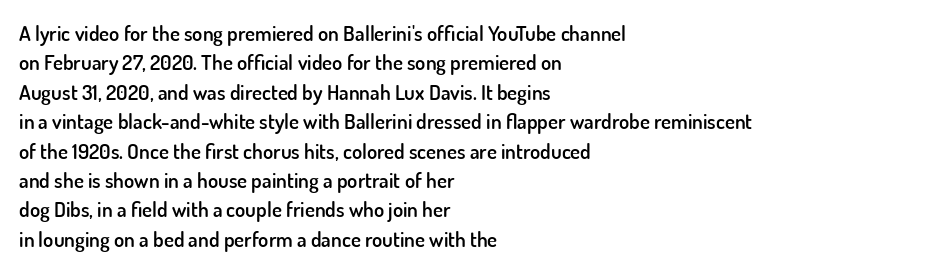
{"italic": "no", "bold": "semi", "underline": "no", "align": "left", "line_spacing": "normal", "line_spacing_ratio": 1.4, "letter_spacing": "normal", "letter_spacing_em": 0.0, "glyph_px": 21}
